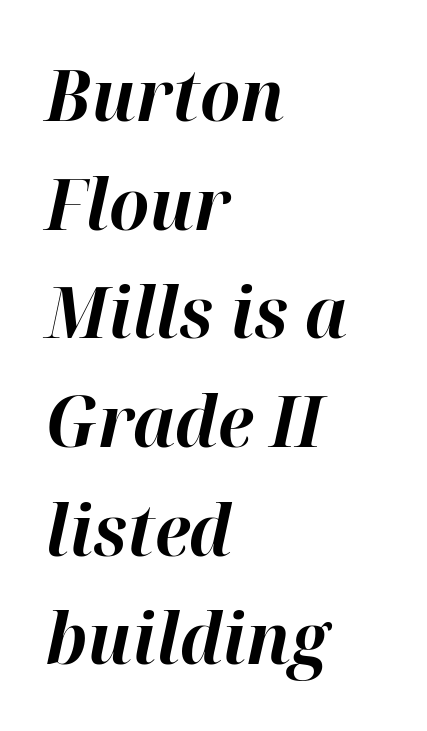
Q: Is the text bold? A: Yes.
Q: Is the text italic (slanted)? A: Yes, it leans right by about 12 degrees.
Q: Is the text underlined? A: No.
Q: How is the paragraph aligned? A: Left-aligned.
Q: Is the spacing between letters normal or unusually wide? A: Normal.
Q: Is the spacing between lines tight, normal or loose? A: Normal.
Q: Width (condensed, normal, or wide)? A: Normal.
Q: Stroke contrast? A: High.
Q: x-height? A: Medium.
Q: Monospaced? A: No.
